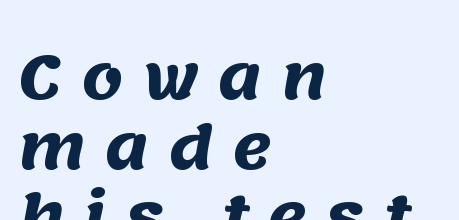
Q: Is the text bold? A: Yes.
Q: Is the typeface a serif or a sans-serif typeface? A: Sans-serif.
Q: Is the text underlined? A: No.
Q: How is the paragraph aligned? A: Left-aligned.
Q: Is the spacing between letters normal or unusually wide? A: Unusually wide.
Q: Width (condensed, normal, or wide)? A: Normal.
Q: Stroke contrast? A: Medium.
Q: x-height? A: Large.
Q: Monospaced? A: No.
